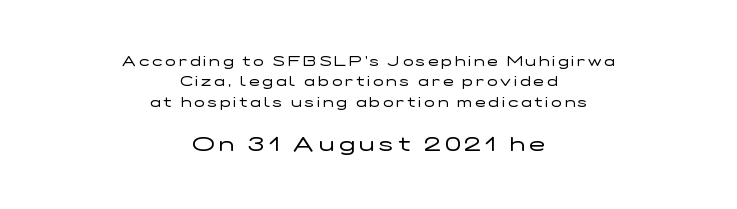
The block of text has a typical density, with ordinary space between rows. Quick note: not italic, upright. The typeface has the unassuming heft of standard copy or less. Alignment: centered.
